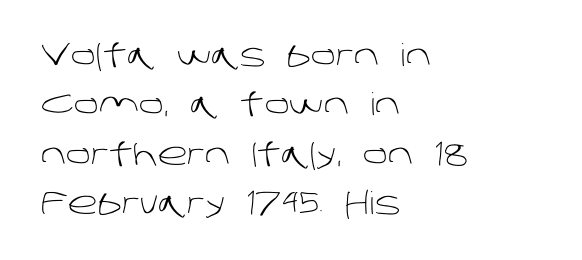
The image shows 31 px light sans-serif type; set left-aligned, normal line spacing (1.59x), normal letter spacing, not underlined; low stroke contrast and a large x-height.
